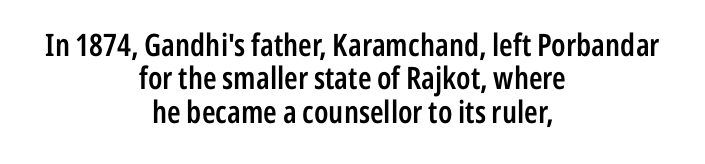
{"serif": "no", "italic": "no", "bold": "semi", "weight": "semibold", "width": "condensed", "stroke_contrast": "low", "x_height": "medium", "monospaced": "no", "underline": "no", "align": "center", "line_spacing": "tight", "line_spacing_ratio": 1.08, "letter_spacing": "normal", "letter_spacing_em": 0.0, "glyph_px": 31}
